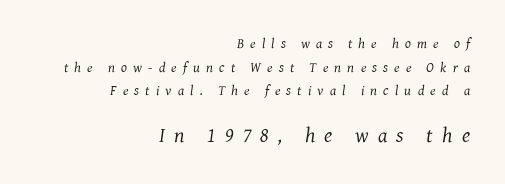
The image shows 21 px text type, italic (leaning right); set right-aligned, normal line spacing (1.68x), unusually wide letter spacing (+0.44 em), not underlined; the second (bottom) block is 1.5x larger.
